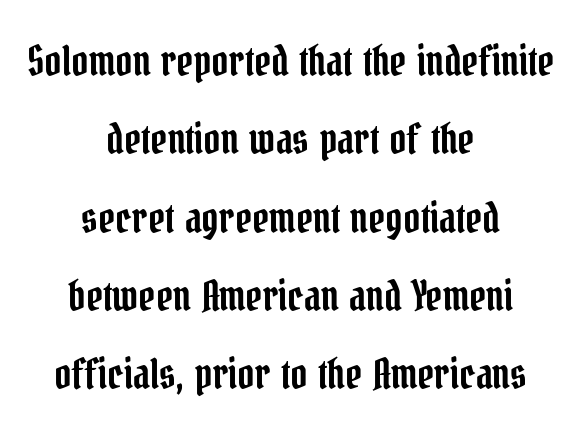
{"serif": "yes", "italic": "no", "width": "condensed", "stroke_contrast": "low", "x_height": "medium", "monospaced": "no", "underline": "no", "align": "center", "line_spacing": "loose", "line_spacing_ratio": 1.91, "letter_spacing": "normal", "letter_spacing_em": 0.0, "glyph_px": 41}
